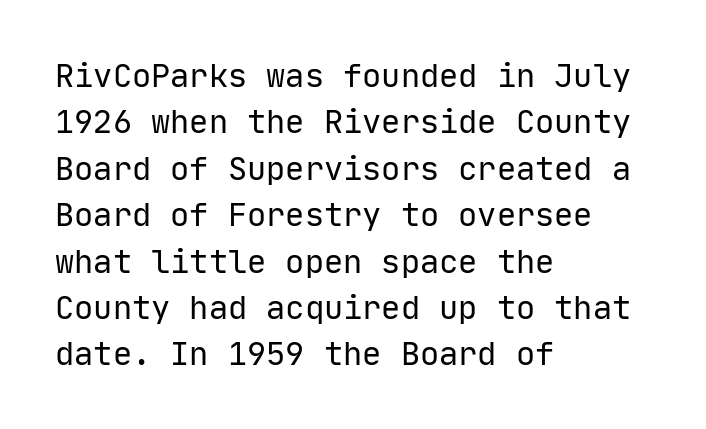
The rag falls on the right side of this text block. The font is comparable to plain body text, perhaps lighter. Are there feet on the stems? There aren't — it's a sans. What's the leading like? Ordinary, nothing unusual. A clean baseline with only descenders dipping below it. The font's upright variant was chosen for this text.
